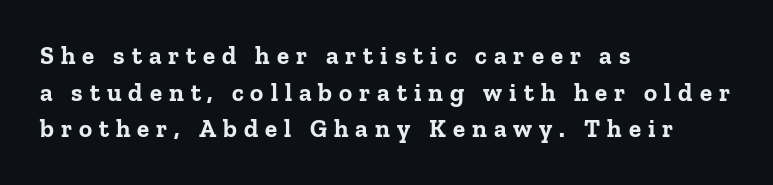
Q: Is the text bold? A: Yes.
Q: Is the text italic (slanted)? A: No, it is upright.
Q: Is the text underlined? A: No.
Q: How is the paragraph aligned? A: Left-aligned.
Q: Is the spacing between letters normal or unusually wide? A: Unusually wide.
Q: Is the spacing between lines tight, normal or loose? A: Normal.
